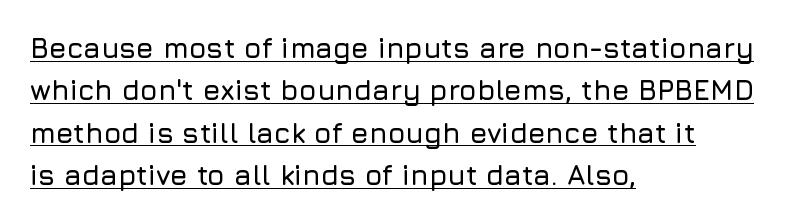
Q: Is the text italic (slanted)? A: No, it is upright.
Q: Is the typeface a serif or a sans-serif typeface? A: Sans-serif.
Q: Is the text underlined? A: Yes.
Q: How is the paragraph aligned? A: Left-aligned.
Q: Is the spacing between letters normal or unusually wide? A: Normal.
Q: Is the spacing between lines tight, normal or loose? A: Normal.
Q: Width (condensed, normal, or wide)? A: Normal.
Q: Stroke contrast? A: Low.
Q: x-height? A: Medium.
Q: Monospaced? A: No.
